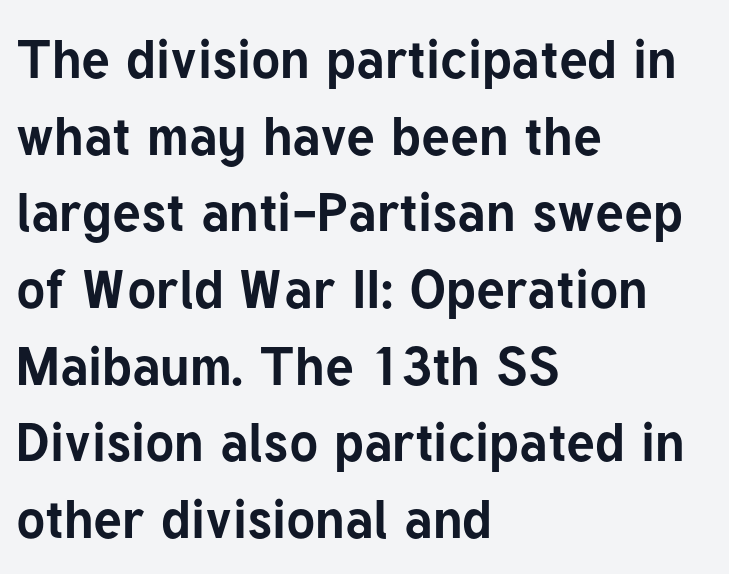
{"serif": "no", "italic": "no", "bold": "yes", "weight": "bold", "width": "normal", "stroke_contrast": "low", "x_height": "medium", "monospaced": "no", "underline": "no", "align": "left", "line_spacing": "normal", "line_spacing_ratio": 1.42, "letter_spacing": "normal", "letter_spacing_em": 0.0, "glyph_px": 54}
